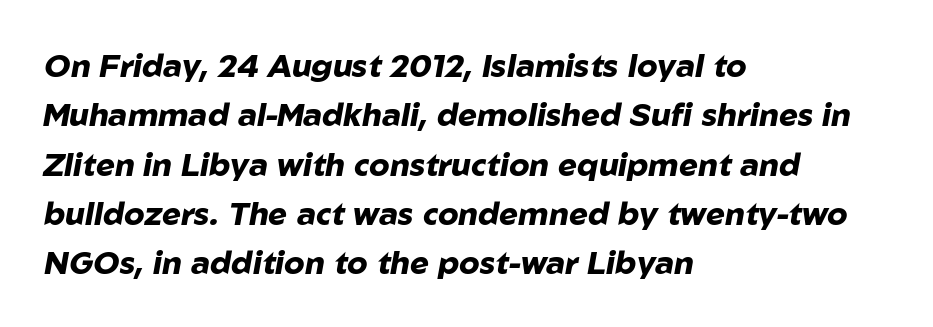
I'd describe the lettering as bold — thick and assertive. Underline: absent. The letterforms sit shoulder to shoulder at normal distance. The passage shown is typed in a proportional face where columns would drift.
